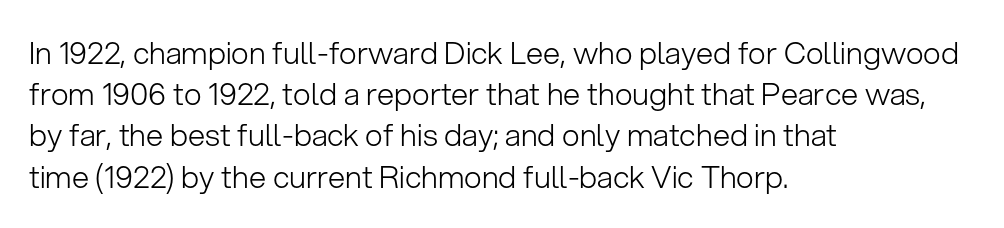
The image shows 31 px light sans-serif type, upright; set left-aligned, normal line spacing (1.33x), normal letter spacing, not underlined; low stroke contrast and a medium x-height.
